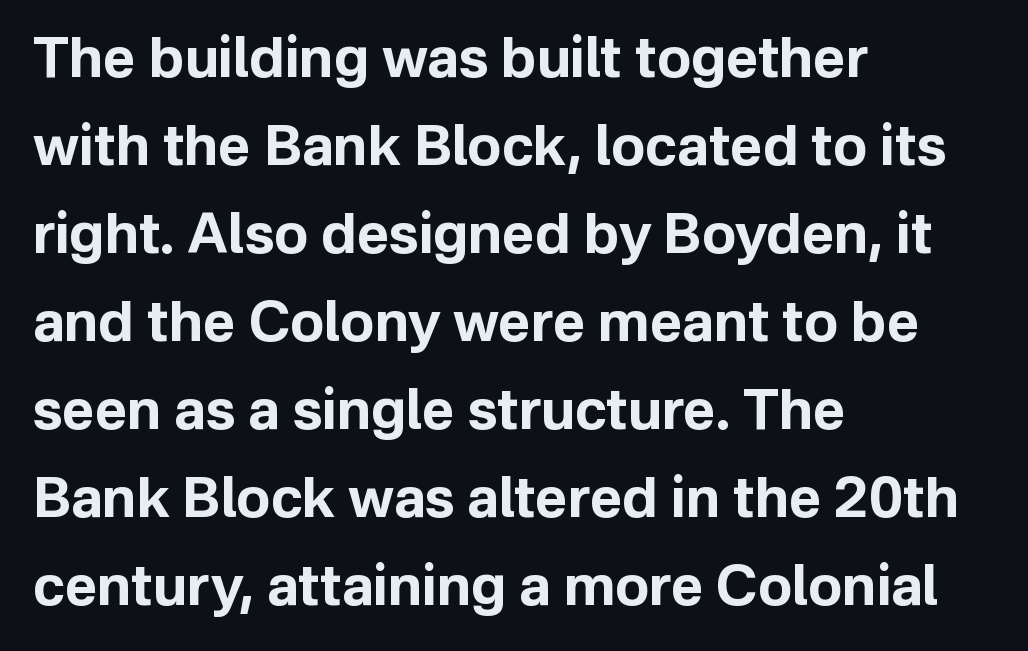
Q: Is the text bold? A: Yes.
Q: Is the text italic (slanted)? A: No, it is upright.
Q: Is the typeface a serif or a sans-serif typeface? A: Sans-serif.
Q: Is the text underlined? A: No.
Q: How is the paragraph aligned? A: Left-aligned.
Q: Is the spacing between letters normal or unusually wide? A: Normal.
Q: Is the spacing between lines tight, normal or loose? A: Normal.
Q: Width (condensed, normal, or wide)? A: Normal.
Q: Stroke contrast? A: Low.
Q: x-height? A: Medium.
Q: Monospaced? A: No.
